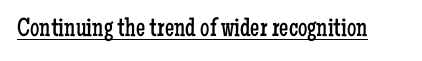
{"italic": "no", "bold": "no", "underline": "yes", "letter_spacing": "normal", "letter_spacing_em": 0.0, "glyph_px": 26}
